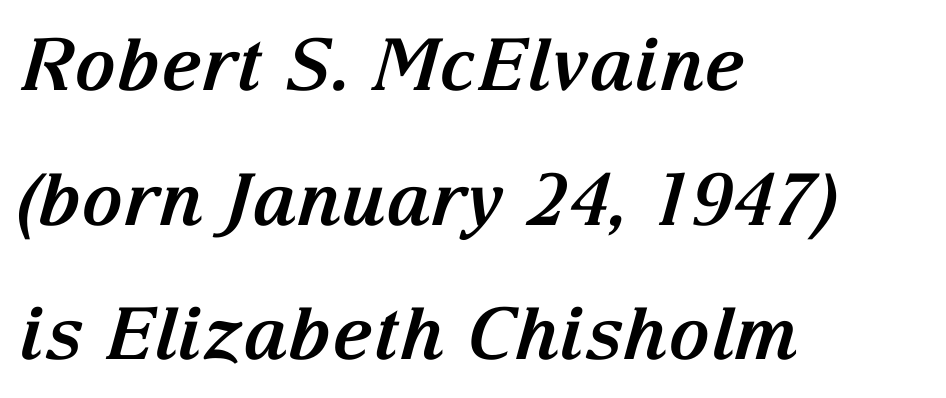
Does the weight exceed regular? Yes, all the way to bold. Proportional: the letters do not fall into vertical columns. Lines of text with bare space underneath. The ragged edge is on the right, which tells us the setting is flush left.
